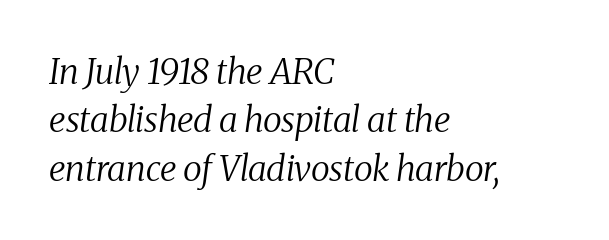
Caption: multi-line text, flush left, ragged right. The face looks like a standard text weight, possibly lighter. Each new line begins a customary step beneath the previous one. Note the varied advance widths — an 'i' is clearly narrower than an 'm'. The letterforms sit shoulder to shoulder at normal distance.
